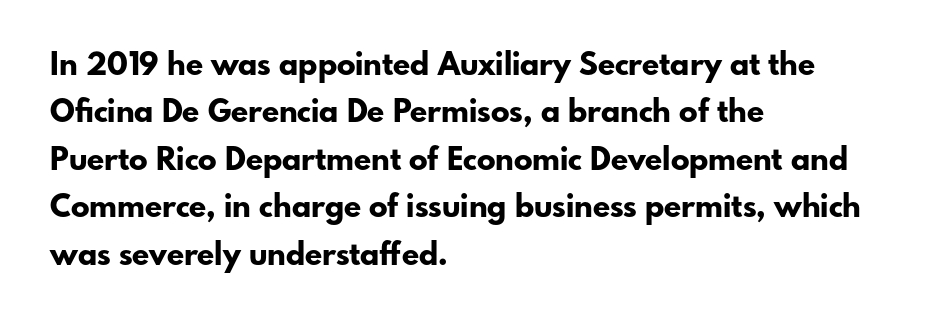
Q: Is the text bold? A: Yes.
Q: Is the text italic (slanted)? A: No, it is upright.
Q: Is the typeface a serif or a sans-serif typeface? A: Sans-serif.
Q: Is the text underlined? A: No.
Q: How is the paragraph aligned? A: Left-aligned.
Q: Is the spacing between letters normal or unusually wide? A: Normal.
Q: Is the spacing between lines tight, normal or loose? A: Normal.
Q: Width (condensed, normal, or wide)? A: Normal.
Q: Stroke contrast? A: Low.
Q: x-height? A: Small.
Q: Monospaced? A: No.
